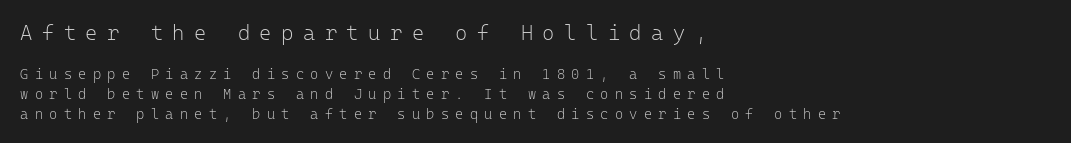
The block sitting higher on the canvas is the one with enlarged characters. Italic? Not at all — the glyphs are vertical. Vertically, the passage feels balanced, rows spaced as you'd expect. Honestly, the letter spacing is so wide it's the main thing you notice. Type without underlining. The setting favours the left margin, as ordinary paragraphs usually do.
